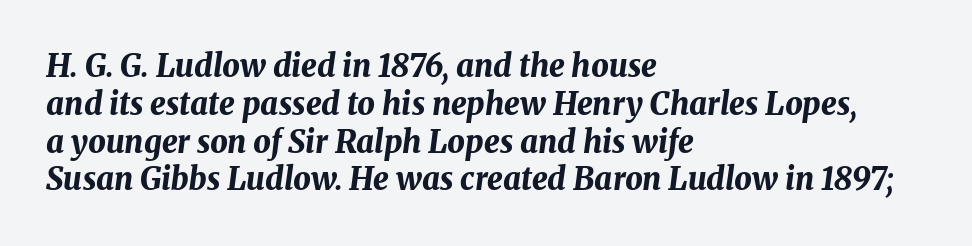
The image shows 31 px bold type, italic (leaning right); set left-aligned, line spacing 1.22x, normal letter spacing, not underlined; medium stroke contrast and a medium x-height.
